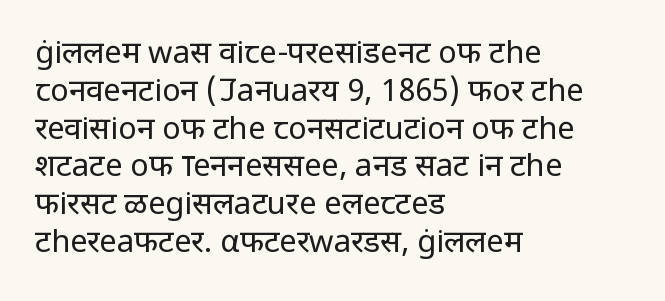
{"serif": "no", "italic": "no", "bold": "no", "weight": "regular", "width": "normal", "stroke_contrast": "low", "x_height": "medium", "monospaced": "no", "underline": "no", "align": "left", "line_spacing_ratio": 1.22, "letter_spacing": "normal", "letter_spacing_em": 0.0, "glyph_px": 31}
